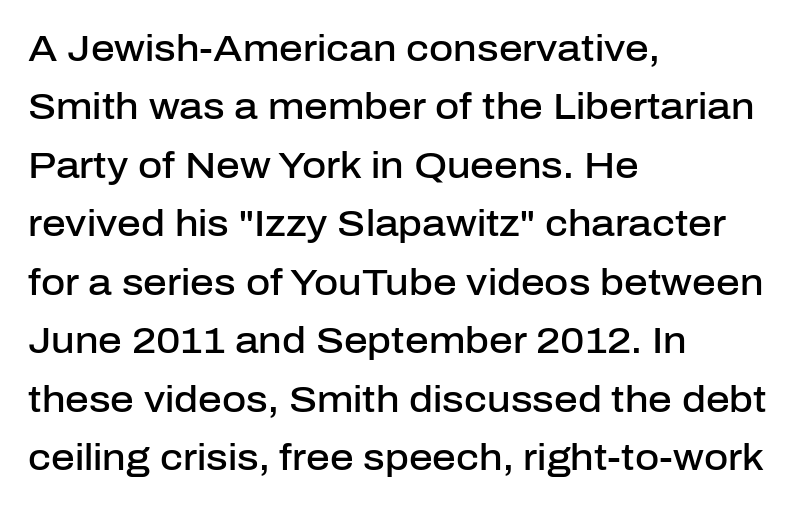
The image shows 37 px semibold sans-serif type, upright; set left-aligned, normal line spacing (1.58x), normal letter spacing, not underlined; low stroke contrast and a medium x-height.
